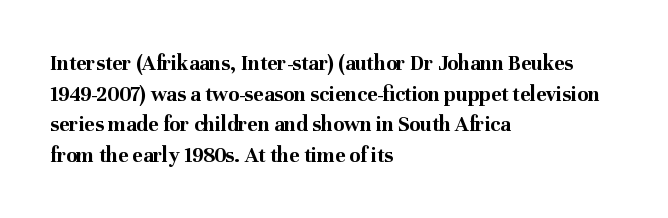
The image shows 22 px bold type, upright; set left-aligned, normal line spacing (1.39x), normal letter spacing, not underlined.
